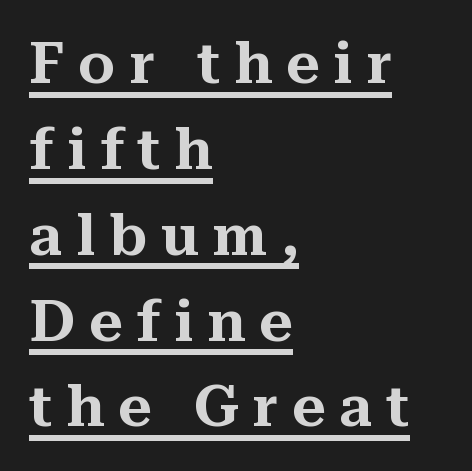
Every character sits straight up, as roman type does. Is the letter spacing exaggerated? Yes — the characters are pushed far apart. Underlined type. The lines in this sample share a left origin and differ only in where they stop. In terms of letterform style, serifs are clearly present. One glance says typical: line gaps are just what's usual.
